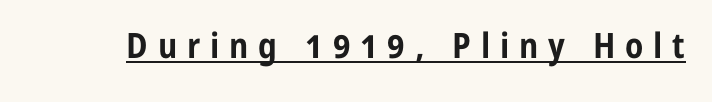
Q: Is the text bold? A: Yes.
Q: Is the text italic (slanted)? A: No, it is upright.
Q: Is the typeface a serif or a sans-serif typeface? A: Sans-serif.
Q: Is the text underlined? A: Yes.
Q: Is the spacing between letters normal or unusually wide? A: Unusually wide.
Q: Width (condensed, normal, or wide)? A: Condensed.
Q: Stroke contrast? A: Low.
Q: x-height? A: Medium.
Q: Monospaced? A: No.
